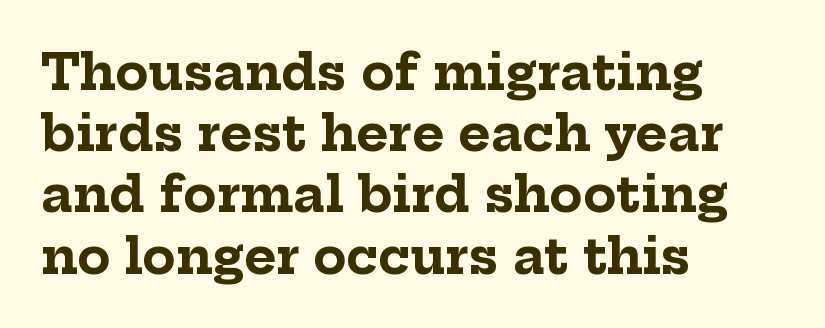
This rendering employs a face with finishing strokes, i.e., a serif. Summary of vertical rhythm: regular, with standard interline spacing. Typeset ragged right — the left edge is the straight one. Clear beneath every line of the passage.
